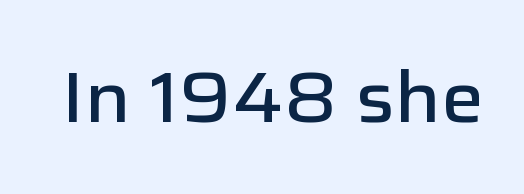
The image shows 72 px semibold sans-serif type, upright; set normal letter spacing, not underlined; low stroke contrast and a medium x-height.
